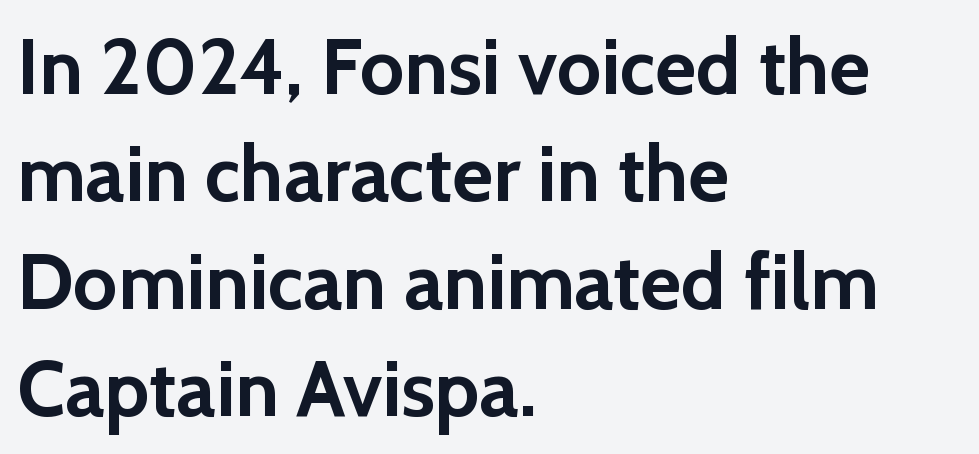
The image shows 79 px semibold sans-serif type, upright; set left-aligned, normal line spacing (1.36x), normal letter spacing, not underlined; a medium x-height.
